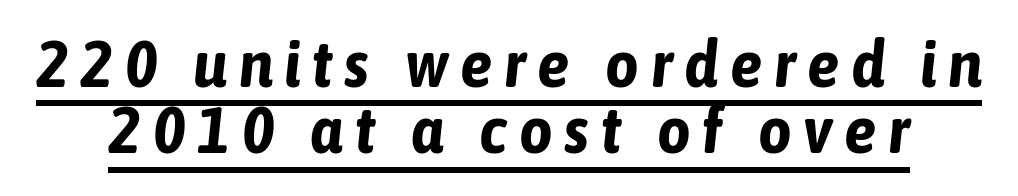
{"italic": "yes", "lean": "right", "slant_degrees": 6, "bold": "yes", "weight": "bold", "width": "condensed", "stroke_contrast": "low", "x_height": "medium", "monospaced": "no", "underline": "yes", "line_spacing": "tight", "line_spacing_ratio": 1.02, "glyph_px": 65}
